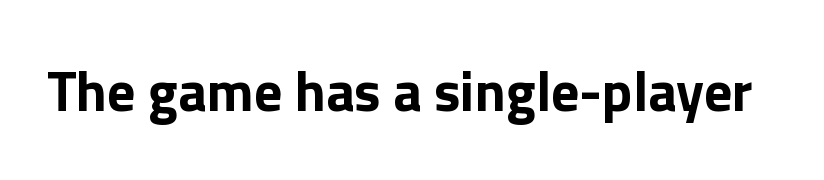
Q: Is the text bold? A: Yes.
Q: Is the text italic (slanted)? A: No, it is upright.
Q: Is the typeface a serif or a sans-serif typeface? A: Sans-serif.
Q: Is the text underlined? A: No.
Q: Is the spacing between letters normal or unusually wide? A: Normal.
Q: Width (condensed, normal, or wide)? A: Normal.
Q: x-height? A: Medium.
Q: Monospaced? A: No.
